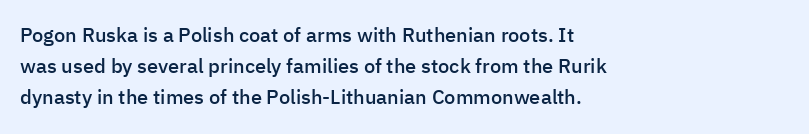
Q: Is the text bold? A: Semi-bold.
Q: Is the text italic (slanted)? A: No, it is upright.
Q: Is the text underlined? A: No.
Q: How is the paragraph aligned? A: Left-aligned.
Q: Is the spacing between letters normal or unusually wide? A: Normal.
Q: Is the spacing between lines tight, normal or loose? A: Normal.
